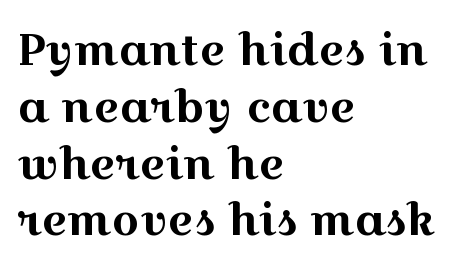
Proportional: the letters do not fall into vertical columns. Are there feet on the stems? There are — it's a serif. The foot of each line stays bare and open. Every stem runs plumb, perpendicular to the baseline. The block of text has a typical density, with ordinary space between rows.
